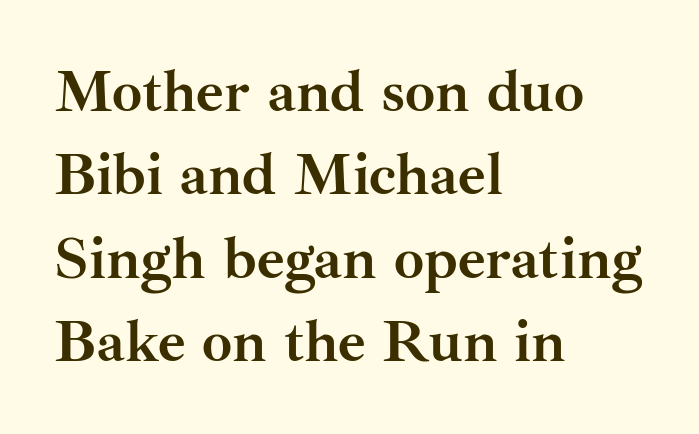
Q: Is the text bold? A: Yes.
Q: Is the text italic (slanted)? A: No, it is upright.
Q: Is the typeface a serif or a sans-serif typeface? A: Serif.
Q: Is the text underlined? A: No.
Q: How is the paragraph aligned? A: Left-aligned.
Q: Is the spacing between letters normal or unusually wide? A: Normal.
Q: Is the spacing between lines tight, normal or loose? A: Normal.
Q: Width (condensed, normal, or wide)? A: Normal.
Q: Stroke contrast? A: Medium.
Q: x-height? A: Small.
Q: Monospaced? A: No.
